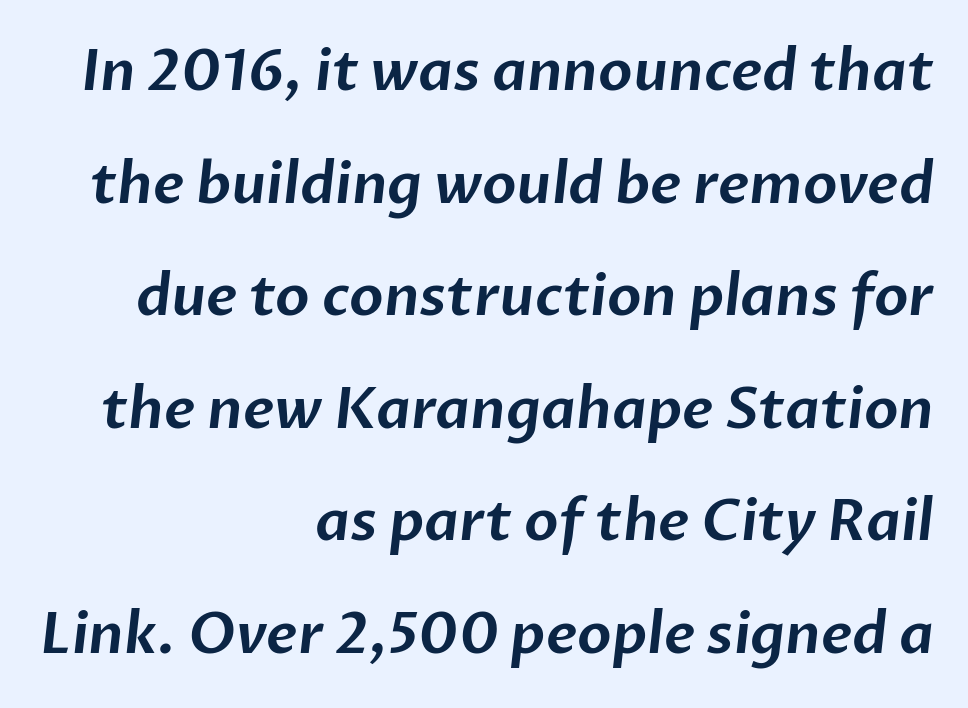
Q: Is the typeface a serif or a sans-serif typeface? A: Sans-serif.
Q: Is the text underlined? A: No.
Q: How is the paragraph aligned? A: Right-aligned.
Q: Is the spacing between letters normal or unusually wide? A: Normal.
Q: Is the spacing between lines tight, normal or loose? A: Loose.
Q: Width (condensed, normal, or wide)? A: Normal.
Q: Stroke contrast? A: Low.
Q: x-height? A: Medium.
Q: Monospaced? A: No.
